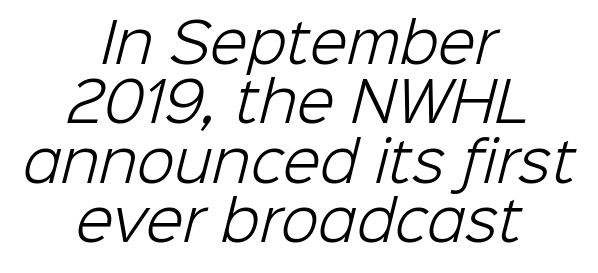
The image shows 55 px light sans-serif type; set centered, tight line spacing (1.08x), normal letter spacing, not underlined; low stroke contrast and a medium x-height.
